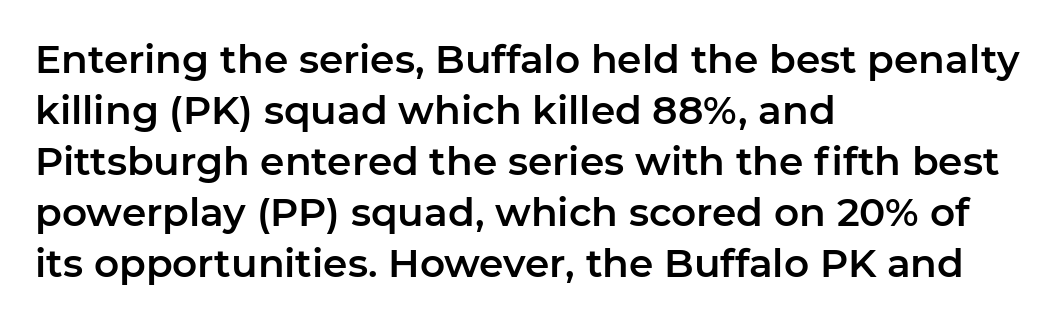
Look at the tracking — it's just the regular setting, nothing added. Line starts are locked; line ends wander. The passage shown is typeset with a sans-serif family. Words float on clear page, feet unadorned. Each letter keeps its own natural width here, so spacing adapts to shape.
